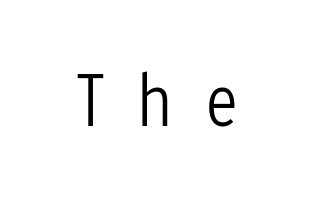
Q: Is the text bold? A: No.
Q: Is the text italic (slanted)? A: No, it is upright.
Q: Is the typeface a serif or a sans-serif typeface? A: Sans-serif.
Q: Is the text underlined? A: No.
Q: Is the spacing between letters normal or unusually wide? A: Unusually wide.
Q: Width (condensed, normal, or wide)? A: Condensed.
Q: Stroke contrast? A: Low.
Q: x-height? A: Medium.
Q: Monospaced? A: No.
